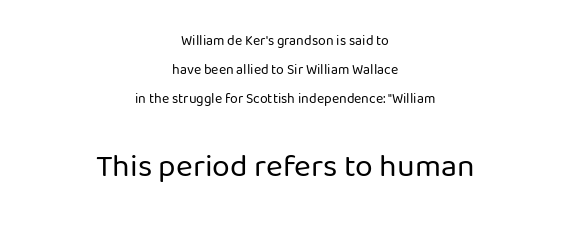
{"serif": "no", "italic": "no", "bold": "no", "weight": "regular", "width": "normal", "stroke_contrast": "low", "x_height": "medium", "monospaced": "no", "underline": "no", "align": "center", "line_spacing": "loose", "line_spacing_ratio": 2.06, "letter_spacing": "normal", "letter_spacing_em": 0.0, "larger_block": "second", "size_ratio": 2.29, "glyph_px": 32}
